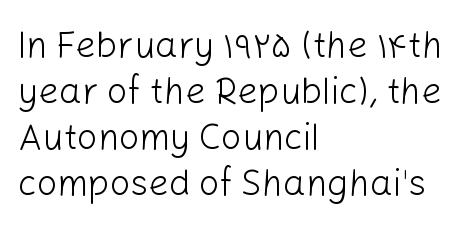
{"serif": "no", "italic": "no", "bold": "no", "weight": "light", "width": "normal", "stroke_contrast": "low", "x_height": "medium", "monospaced": "no", "underline": "no", "align": "left", "line_spacing": "normal", "line_spacing_ratio": 1.28, "letter_spacing": "normal", "letter_spacing_em": 0.0, "glyph_px": 36}
